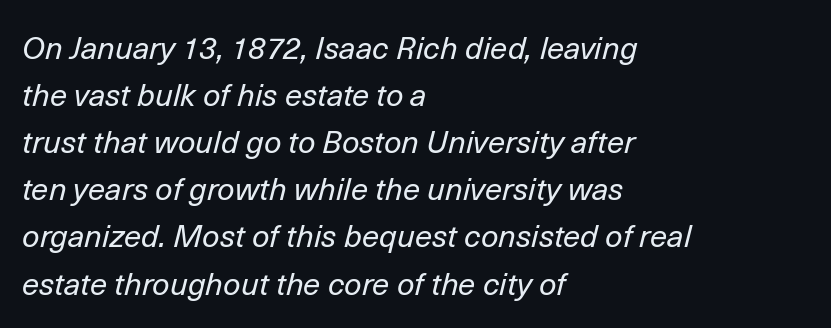
{"italic": "yes", "lean": "right", "slant_degrees": 14, "bold": "no", "weight": "regular", "width": "normal", "stroke_contrast": "low", "x_height": "medium", "monospaced": "no", "underline": "no", "align": "left", "line_spacing": "normal", "line_spacing_ratio": 1.52, "letter_spacing": "normal", "letter_spacing_em": 0.0, "glyph_px": 31}
